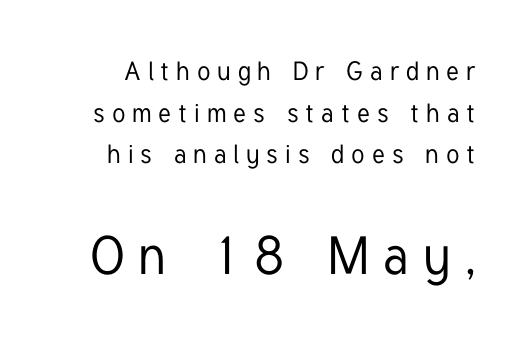
{"serif": "no", "italic": "no", "width": "condensed", "stroke_contrast": "low", "x_height": "medium", "monospaced": "no", "underline": "no", "line_spacing": "normal", "line_spacing_ratio": 1.6, "letter_spacing": "wide", "letter_spacing_em": 0.27, "larger_block": "second", "size_ratio": 2.04, "glyph_px": 53}
